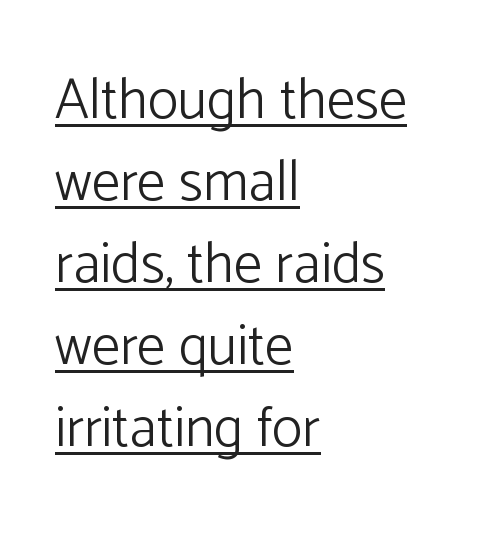
Which margin do the lines hug? The left one — the right edge is uneven. Default kerning and tracking; the words read as compact shapes. This rendering features underlined lettering. Is there much room between lines? A standard amount, neither cramped nor airy. Nope, no serifs anywhere on these letters.
